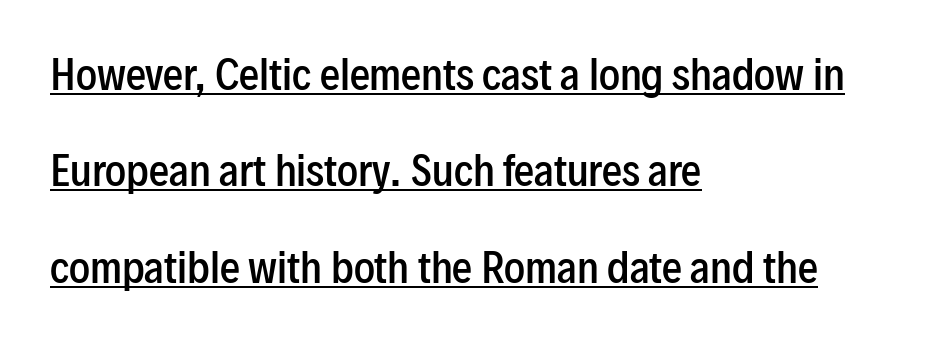
Q: Is the text bold? A: Semi-bold.
Q: Is the text italic (slanted)? A: No, it is upright.
Q: Is the typeface a serif or a sans-serif typeface? A: Sans-serif.
Q: Is the text underlined? A: Yes.
Q: How is the paragraph aligned? A: Left-aligned.
Q: Is the spacing between letters normal or unusually wide? A: Normal.
Q: Is the spacing between lines tight, normal or loose? A: Loose.
Q: Width (condensed, normal, or wide)? A: Condensed.
Q: Stroke contrast? A: Low.
Q: x-height? A: Medium.
Q: Monospaced? A: No.
